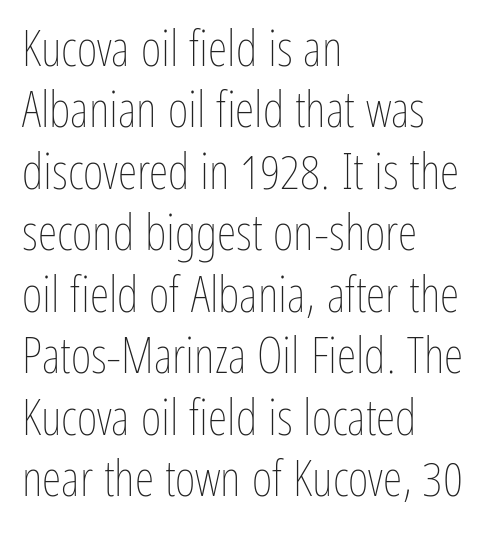
Q: Is the text bold? A: No.
Q: Is the text italic (slanted)? A: No, it is upright.
Q: Is the text underlined? A: No.
Q: How is the paragraph aligned? A: Left-aligned.
Q: Is the spacing between letters normal or unusually wide? A: Normal.
Q: Width (condensed, normal, or wide)? A: Condensed.
Q: Stroke contrast? A: Low.
Q: x-height? A: Medium.
Q: Monospaced? A: No.
